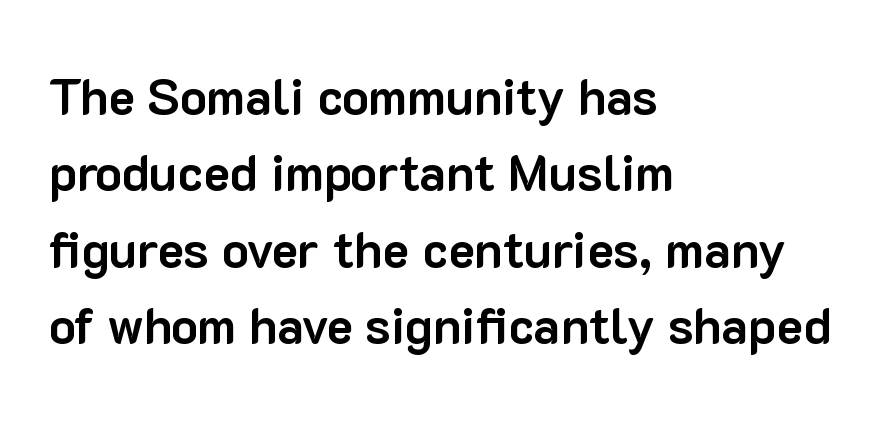
Words appear dense and cohesive because spacing is normal. Check under the words: just untouched page. Nope, no serifs anywhere on these letters. The rag falls on the right side of this text block. When letters stand straight like this, we call the style roman or upright. Heavy, bold letterforms.
